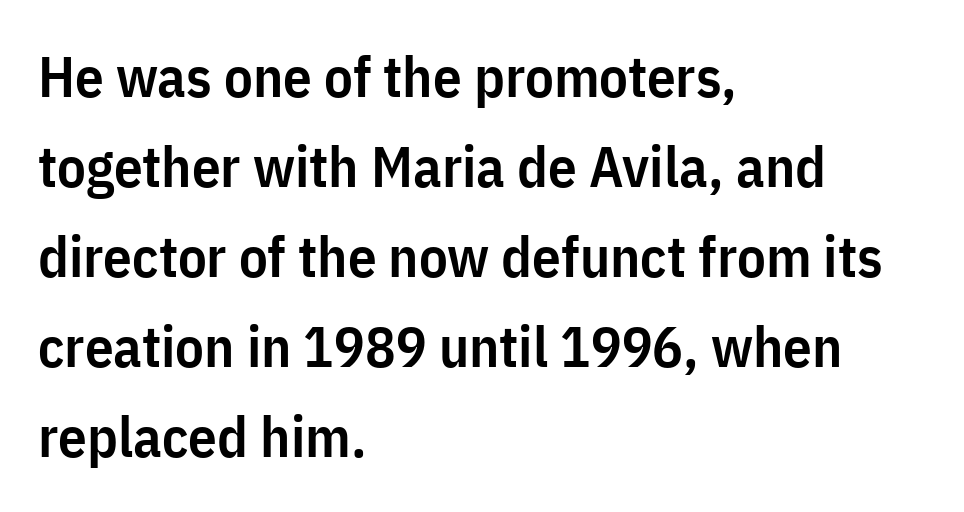
{"serif": "no", "italic": "no", "bold": "semi", "weight": "semibold", "width": "condensed", "stroke_contrast": "low", "x_height": "medium", "monospaced": "no", "underline": "no", "align": "left", "line_spacing": "normal", "line_spacing_ratio": 1.58, "letter_spacing": "normal", "letter_spacing_em": 0.0, "glyph_px": 57}
